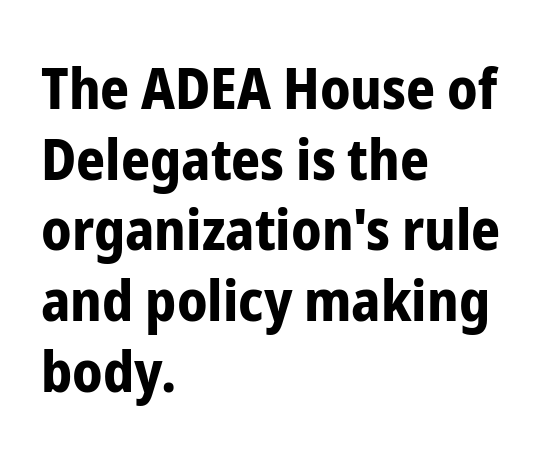
Posture: straight, roman, zero tilt. Reading down the block, your eye returns to a fixed left position each line. The letters advance in unequal steps, a hallmark of proportional type. The rendering keeps characters at their native spacing. Quick note: underline off.
